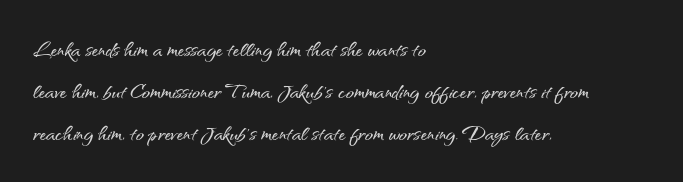
The image shows 27 px text type; set left-aligned, normal line spacing (1.56x), normal letter spacing, not underlined.
